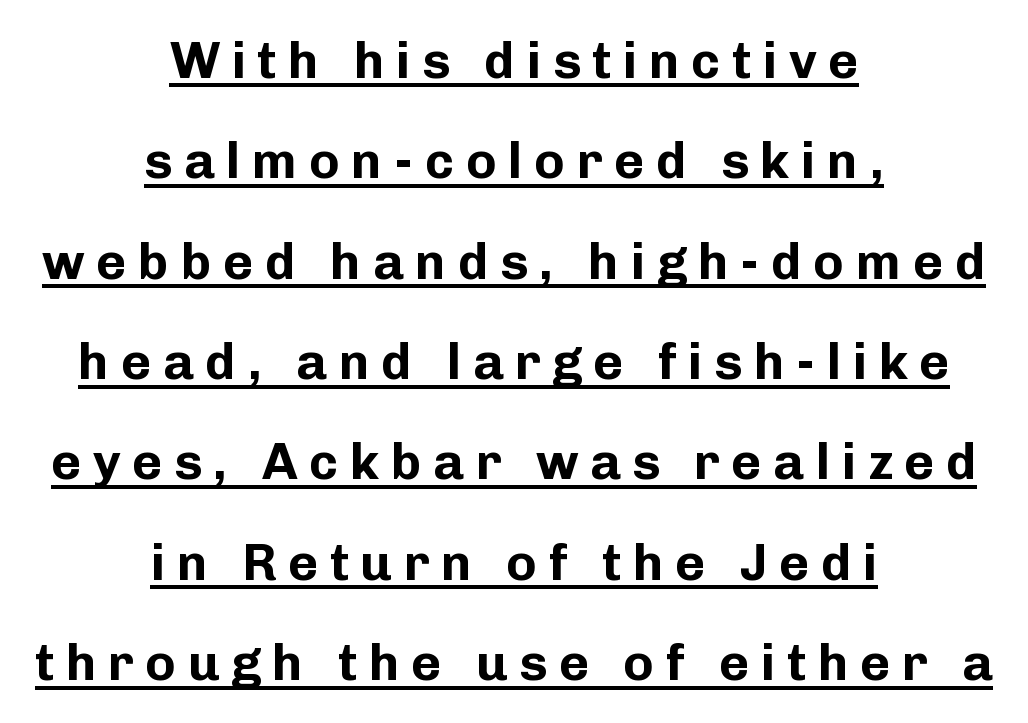
{"serif": "no", "italic": "no", "bold": "yes", "weight": "bold", "width": "normal", "stroke_contrast": "low", "x_height": "medium", "monospaced": "no", "underline": "yes", "align": "center", "line_spacing": "loose", "line_spacing_ratio": 1.93, "letter_spacing": "wide", "letter_spacing_em": 0.22, "glyph_px": 52}
